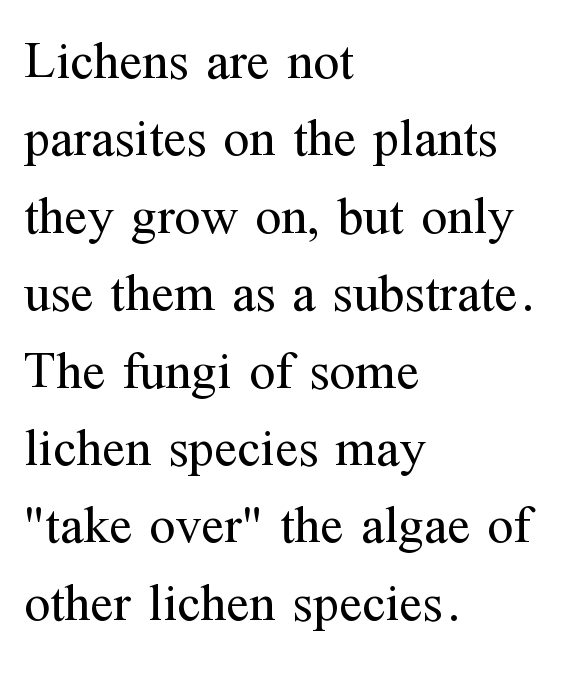
{"serif": "yes", "italic": "no", "bold": "no", "weight": "regular", "width": "normal", "stroke_contrast": "medium", "x_height": "medium", "monospaced": "no", "underline": "no", "align": "left", "line_spacing": "normal", "line_spacing_ratio": 1.46, "letter_spacing": "normal", "letter_spacing_em": 0.0, "glyph_px": 53}
